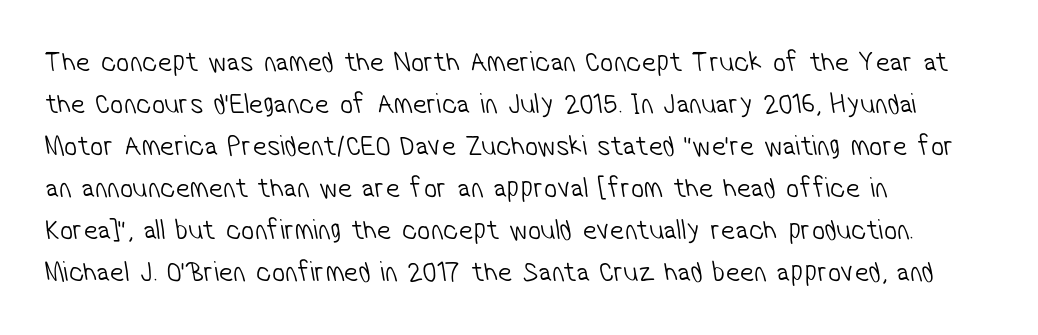
Q: Is the text bold? A: No.
Q: Is the typeface a serif or a sans-serif typeface? A: Sans-serif.
Q: Is the text underlined? A: No.
Q: How is the paragraph aligned? A: Left-aligned.
Q: Is the spacing between letters normal or unusually wide? A: Normal.
Q: Is the spacing between lines tight, normal or loose? A: Normal.
Q: Width (condensed, normal, or wide)? A: Condensed.
Q: Stroke contrast? A: Low.
Q: x-height? A: Medium.
Q: Monospaced? A: No.
